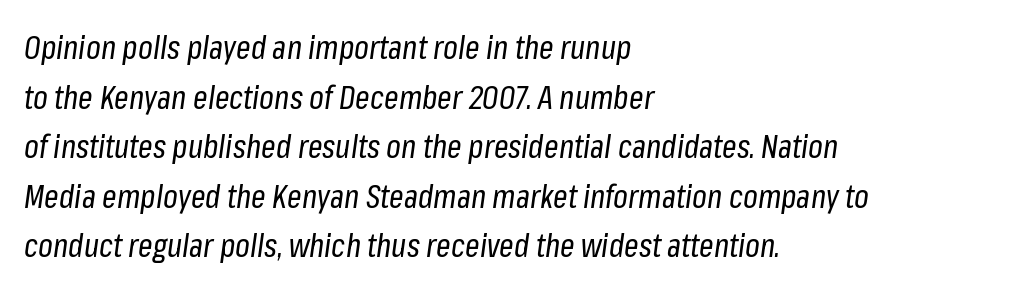
The image shows 32 px regular-weight, condensed type, italic (leaning right); set left-aligned, normal line spacing (1.55x), normal letter spacing, not underlined; low stroke contrast and a medium x-height.
